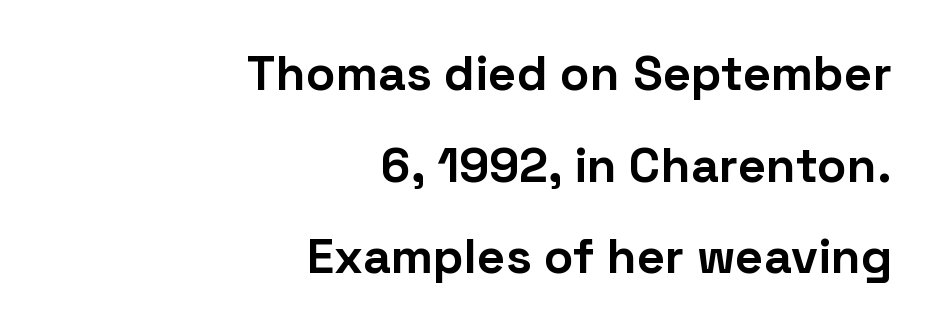
The image shows 49 px bold sans-serif type, upright; set right-aligned, line spacing 1.87x, normal letter spacing, not underlined; low stroke contrast and a medium x-height.
